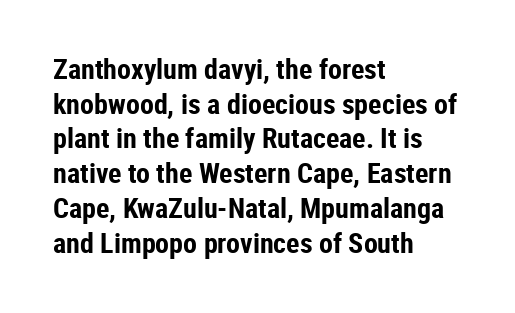
{"serif": "no", "italic": "no", "bold": "yes", "weight": "bold", "width": "condensed", "stroke_contrast": "low", "x_height": "medium", "monospaced": "no", "underline": "no", "align": "left", "line_spacing_ratio": 1.24, "letter_spacing": "normal", "letter_spacing_em": 0.0, "glyph_px": 28}
